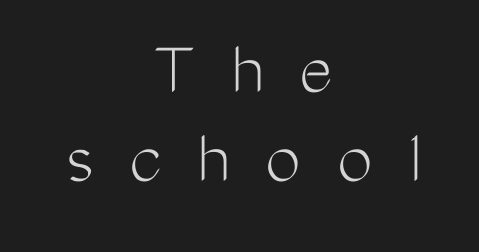
The whitespace from short lines is split evenly between both sides. Do the characters align in a grid? No, the font is proportional. Type style note: lacks serifs. This is roman type, the default non-slanted kind.
